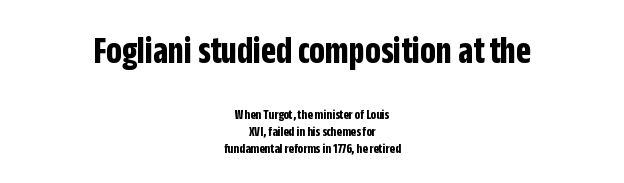
{"serif": "no", "italic": "no", "bold": "yes", "weight": "bold", "width": "condensed", "stroke_contrast": "low", "x_height": "large", "monospaced": "no", "underline": "no", "align": "center", "line_spacing_ratio": 1.22, "letter_spacing": "normal", "letter_spacing_em": 0.0, "larger_block": "first", "size_ratio": 2.79, "glyph_px": 39}
